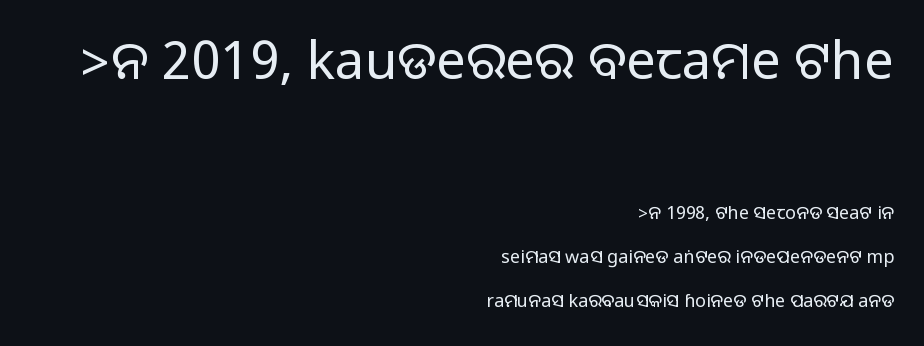
The space between consecutive lines is lavish. The passage shown is typed in a proportional face where columns would drift. Designer's note — italics off, roman on. The words here are not underlined. The initial chunk of copy outweighs the following chunk in type size.
